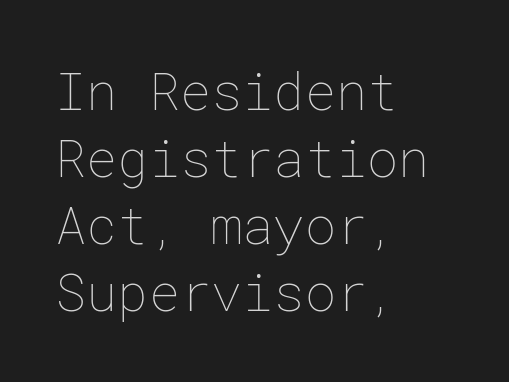
Q: Is the text bold? A: No.
Q: Is the text italic (slanted)? A: No, it is upright.
Q: Is the text underlined? A: No.
Q: How is the paragraph aligned? A: Left-aligned.
Q: Is the spacing between letters normal or unusually wide? A: Normal.
Q: Is the spacing between lines tight, normal or loose? A: Normal.
Q: Width (condensed, normal, or wide)? A: Normal.
Q: Stroke contrast? A: Low.
Q: x-height? A: Medium.
